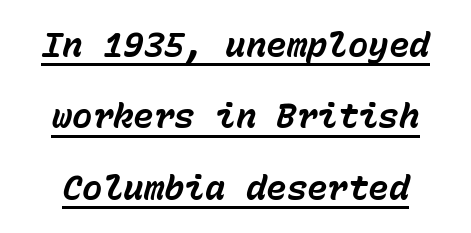
Q: Is the text bold? A: Yes.
Q: Is the text italic (slanted)? A: Yes, it leans right by about 15 degrees.
Q: Is the text underlined? A: Yes.
Q: Is the spacing between letters normal or unusually wide? A: Normal.
Q: Is the spacing between lines tight, normal or loose? A: Loose.
Q: Width (condensed, normal, or wide)? A: Normal.
Q: Stroke contrast? A: Low.
Q: x-height? A: Medium.
Q: Monospaced? A: Yes.
